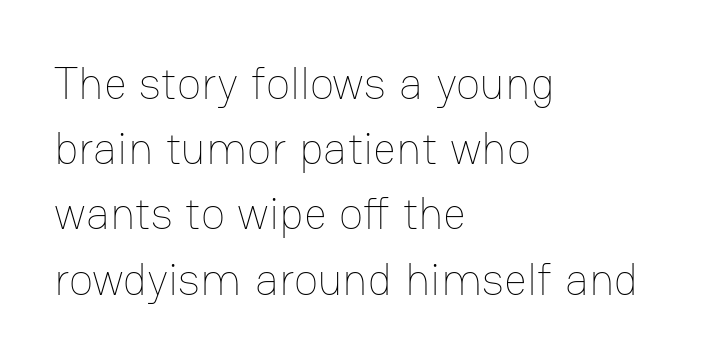
Letters have the restrained weight of plain body copy at most. Compared with typical body copy, the letter spacing here is the same. The passage is arranged the way most books set body copy — flush left. The passage shown is typed in a proportional face where columns would drift. Every character sits straight up, as roman type does. Summary of vertical rhythm: regular, with standard interline spacing.
